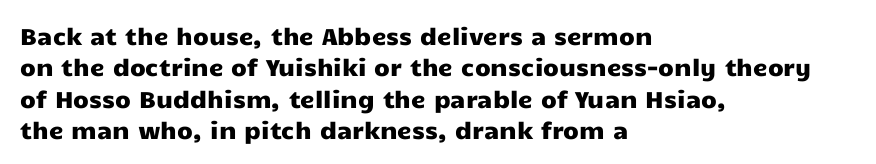
Q: Is the text italic (slanted)? A: No, it is upright.
Q: Is the text underlined? A: No.
Q: How is the paragraph aligned? A: Left-aligned.
Q: Is the spacing between letters normal or unusually wide? A: Normal.
Q: Is the spacing between lines tight, normal or loose? A: Normal.
